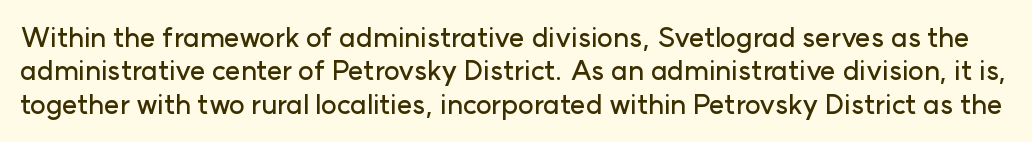
Just letters on the line, the space beneath them empty. This is roman type, the default non-slanted kind. Words appear dense and cohesive because spacing is normal.
